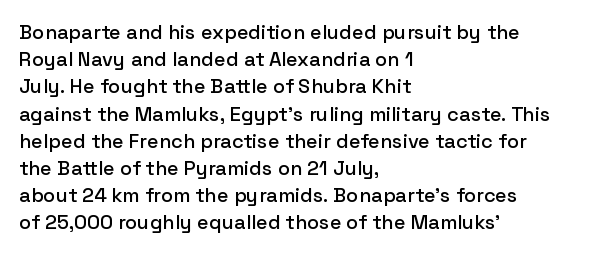
Teacher's note: observe the even left margin — that is flush-left alignment. Letter spacing: default. Every stem runs plumb, perpendicular to the baseline. The baseline area is clear. One glance says typical: line gaps are just what's usual.
